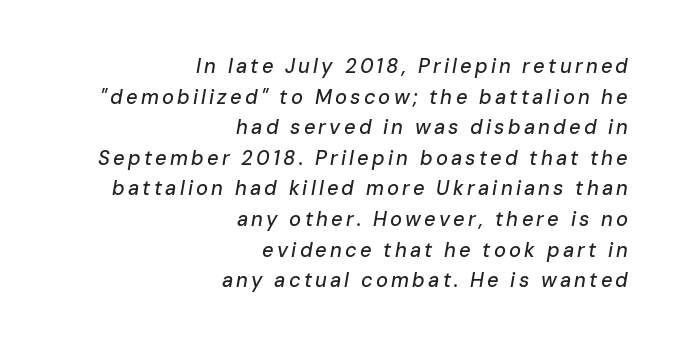
If you measured baseline to baseline, you'd find a middling distance. Does the lettering tilt? It does — this is italic. The glyphs are unaccompanied by any horizontal stroke below them. The rendering anchors every line to the right-hand side.
